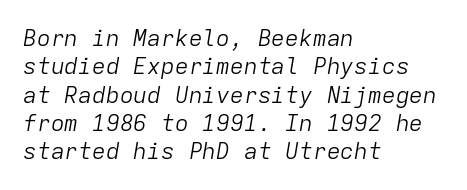
{"italic": "yes", "lean": "right", "slant_degrees": 9, "bold": "no", "underline": "no", "align": "left", "line_spacing_ratio": 1.23, "letter_spacing": "normal", "letter_spacing_em": 0.0, "glyph_px": 23}
